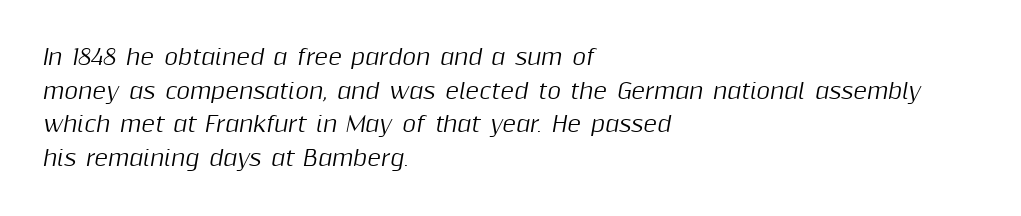
The horizontal fit of the characters is conventional and even. Left-aligned paragraph, ragged on the right. Would a proofreader flag this as italicized? Yes. Summary of vertical rhythm: regular, with standard interline spacing. Honestly, there is no underline to notice here at all.
